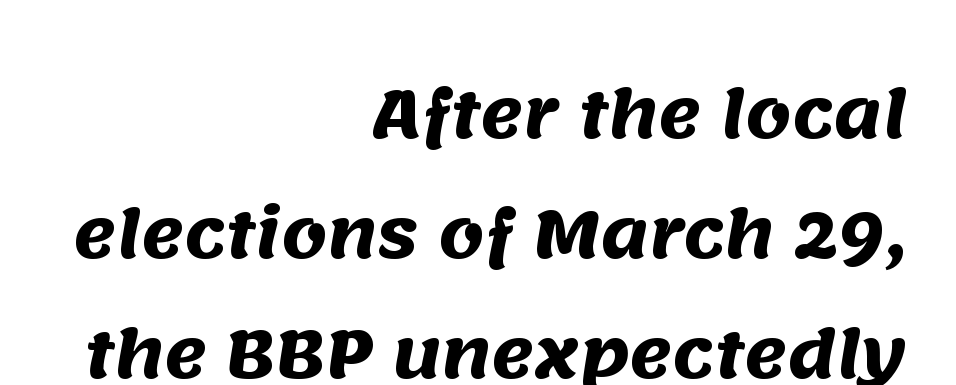
{"serif": "no", "bold": "yes", "weight": "heavy", "width": "normal", "stroke_contrast": "medium", "x_height": "large", "monospaced": "no", "underline": "no", "align": "right", "line_spacing_ratio": 1.85, "letter_spacing": "normal", "letter_spacing_em": 0.0, "glyph_px": 65}
